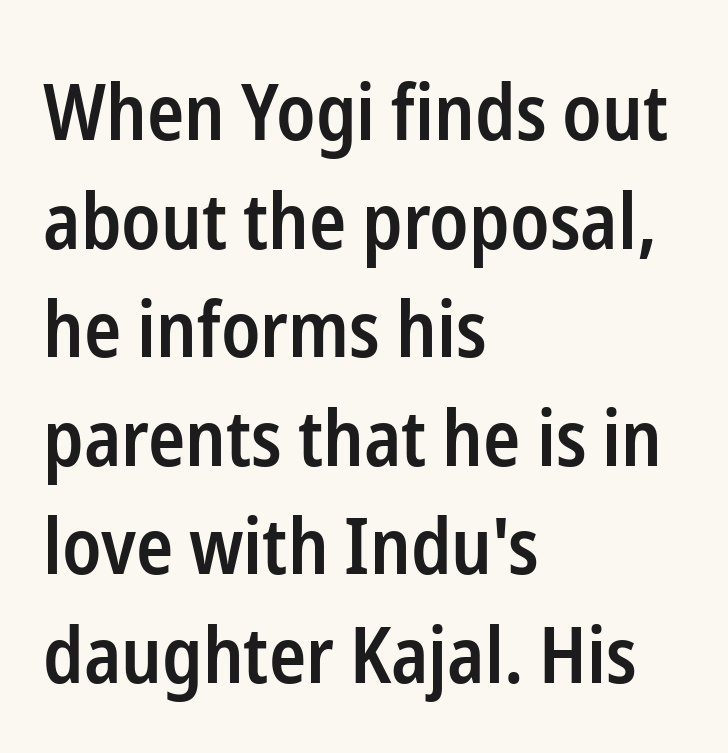
Q: Is the text bold? A: Semi-bold.
Q: Is the text italic (slanted)? A: No, it is upright.
Q: Is the typeface a serif or a sans-serif typeface? A: Sans-serif.
Q: Is the text underlined? A: No.
Q: How is the paragraph aligned? A: Left-aligned.
Q: Is the spacing between letters normal or unusually wide? A: Normal.
Q: Is the spacing between lines tight, normal or loose? A: Normal.
Q: Width (condensed, normal, or wide)? A: Condensed.
Q: Stroke contrast? A: Low.
Q: x-height? A: Medium.
Q: Monospaced? A: No.
